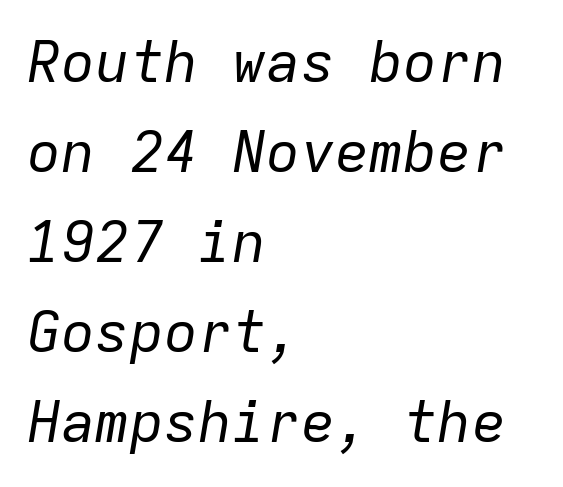
Q: Is the text bold? A: No.
Q: Is the text italic (slanted)? A: Yes, it leans right by about 9 degrees.
Q: Is the text underlined? A: No.
Q: How is the paragraph aligned? A: Left-aligned.
Q: Is the spacing between letters normal or unusually wide? A: Normal.
Q: Is the spacing between lines tight, normal or loose? A: Normal.
Q: Width (condensed, normal, or wide)? A: Normal.
Q: Stroke contrast? A: Low.
Q: x-height? A: Medium.
Q: Monospaced? A: Yes.
